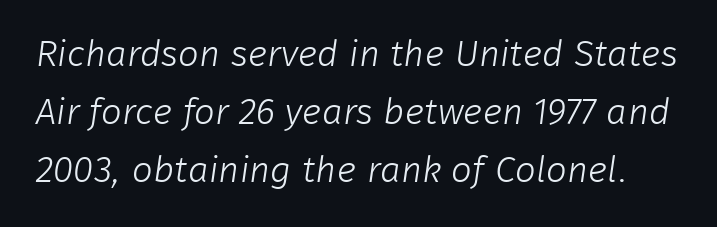
Q: Is the text bold? A: No.
Q: Is the typeface a serif or a sans-serif typeface? A: Sans-serif.
Q: Is the text underlined? A: No.
Q: Is the spacing between letters normal or unusually wide? A: Normal.
Q: Is the spacing between lines tight, normal or loose? A: Normal.
Q: Width (condensed, normal, or wide)? A: Normal.
Q: Stroke contrast? A: Low.
Q: x-height? A: Medium.
Q: Monospaced? A: No.
